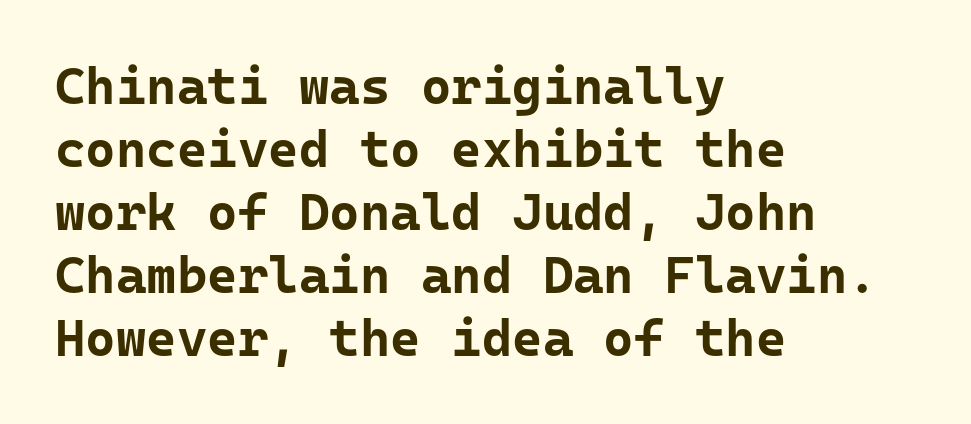
Compared with typical body copy, the letter spacing here is the same. Just letters on the line, the space beneath them empty. Note the uniform advance width — an 'i' takes as much space as an 'm'. I'd call this a sans setting — the letters go barefoot. Characters remain perfectly vertical along every line.
